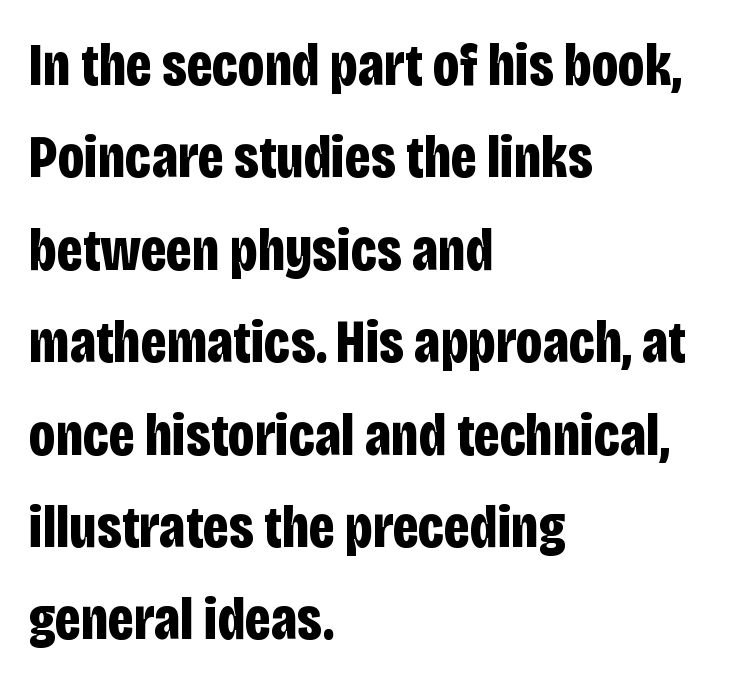
The horizontal fit of the characters is conventional and even. Unmarked baselines from the first word to the last. These lines sit exactly where default settings would place them. Note the varied advance widths — an 'i' is clearly narrower than an 'm'. In terms of posture, this sample is upright.
